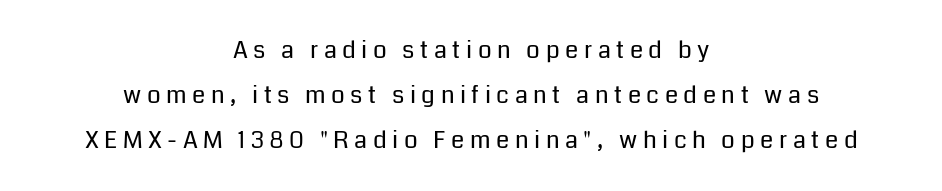
The font sits on the lighter half of the weight spectrum, regular included. Italic? Not at all — the glyphs are vertical. Clear beneath every line of the passage. This sample uses expanded letter spacing, leaving extra air between glyphs.
